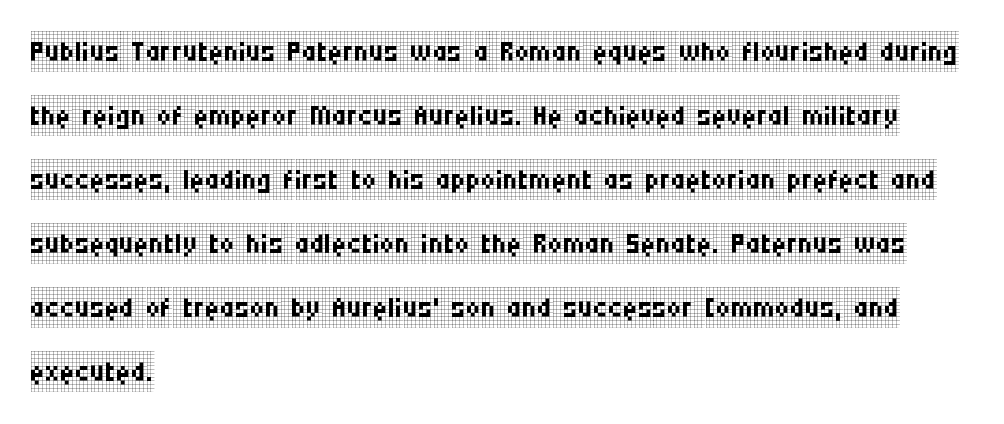
Q: Is the text bold? A: No.
Q: Is the text italic (slanted)? A: No, it is upright.
Q: Is the typeface a serif or a sans-serif typeface? A: Serif.
Q: Is the text underlined? A: No.
Q: How is the paragraph aligned? A: Left-aligned.
Q: Is the spacing between letters normal or unusually wide? A: Normal.
Q: Is the spacing between lines tight, normal or loose? A: Normal.
Q: Width (condensed, normal, or wide)? A: Condensed.
Q: Stroke contrast? A: Low.
Q: x-height? A: Large.
Q: Monospaced? A: No.
